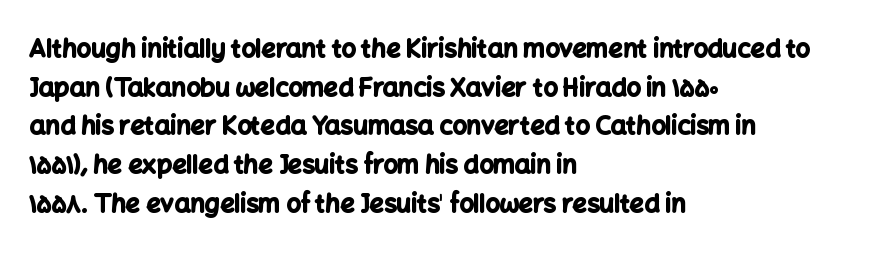
{"italic": "no", "bold": "yes", "underline": "no", "align": "left", "line_spacing": "normal", "line_spacing_ratio": 1.55, "letter_spacing": "normal", "letter_spacing_em": 0.0, "glyph_px": 25}
